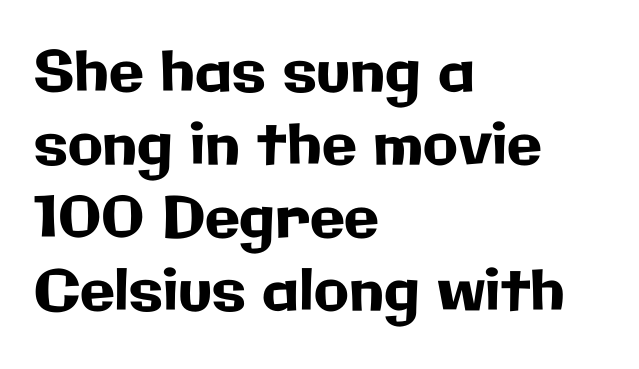
Q: Is the text italic (slanted)? A: No, it is upright.
Q: Is the typeface a serif or a sans-serif typeface? A: Sans-serif.
Q: Is the text underlined? A: No.
Q: How is the paragraph aligned? A: Left-aligned.
Q: Is the spacing between letters normal or unusually wide? A: Normal.
Q: Is the spacing between lines tight, normal or loose? A: Normal.
Q: Width (condensed, normal, or wide)? A: Normal.
Q: Stroke contrast? A: Low.
Q: x-height? A: Medium.
Q: Monospaced? A: No.
